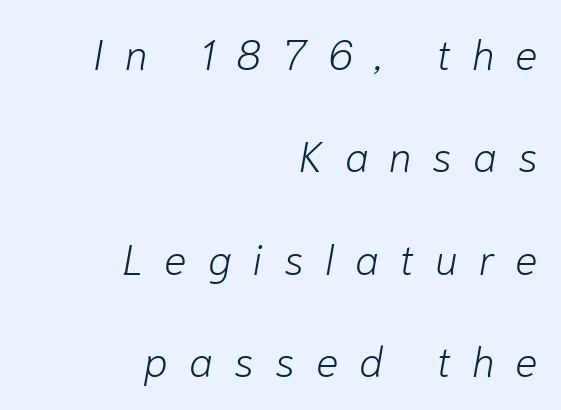
The image shows 42 px light type, italic (leaning right); set right-aligned, loose line spacing (2.44x), unusually wide letter spacing (+0.5 em), not underlined; low stroke contrast and a medium x-height.
